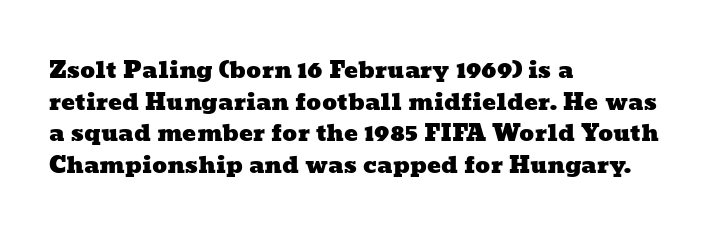
The image shows 23 px text type; set left-aligned, normal line spacing (1.38x), normal letter spacing, not underlined.
